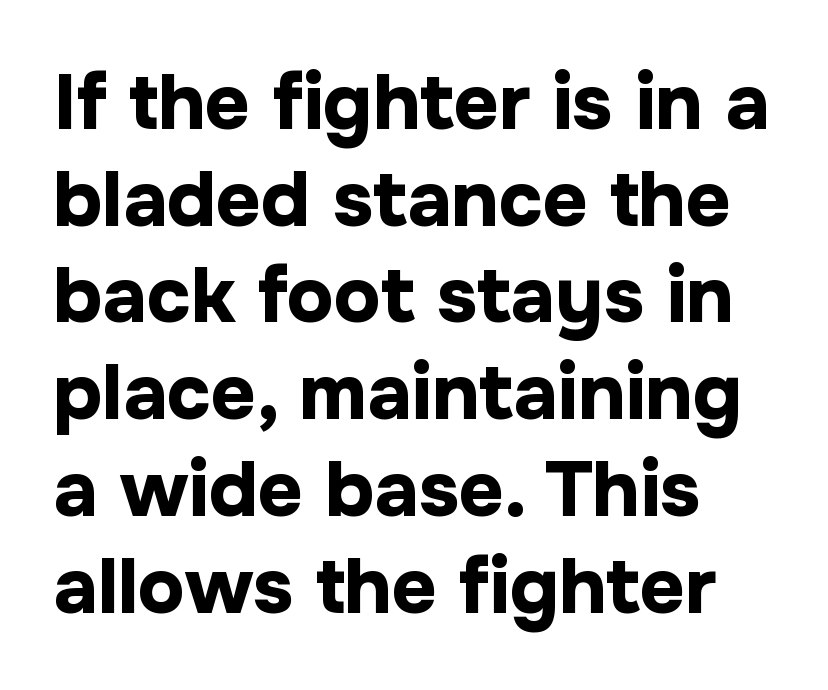
Observe the ordinary spacing: letters are neighbours, not strangers. The lettering holds an erect, upright posture throughout. Character widths vary here, with narrow letters taking less room than wide ones. Lines of text with bare space underneath. Strong, thick strokes mark this as bold type.
